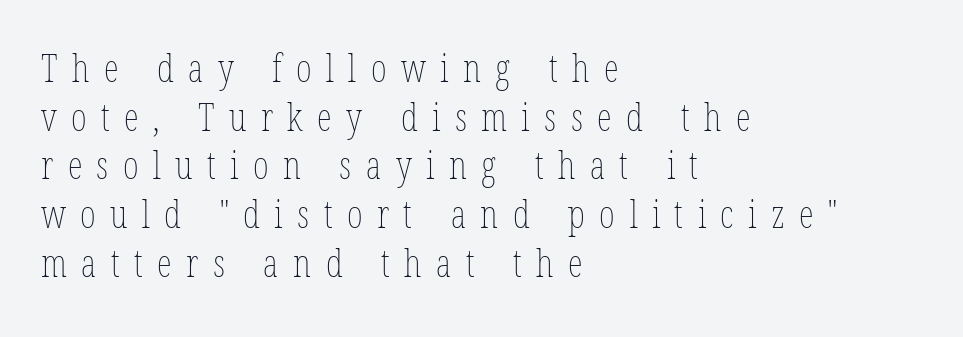
The characters are drawn with everyday or finer stroke widths. Has an underline been added? It has not. Compared with typical paragraphs, the rows here are spaced about the same. Ordinary non-slanted type is in use. Each line starts at the same left margin while the right side varies. Here the designer chose a conventional face with non-uniform glyph widths.
